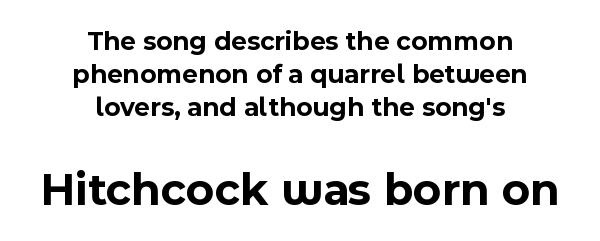
{"serif": "no", "italic": "no", "bold": "yes", "weight": "bold", "width": "normal", "x_height": "medium", "monospaced": "no", "underline": "no", "align": "center", "line_spacing_ratio": 1.22, "letter_spacing": "normal", "letter_spacing_em": 0.0, "larger_block": "second", "size_ratio": 1.74, "glyph_px": 47}
